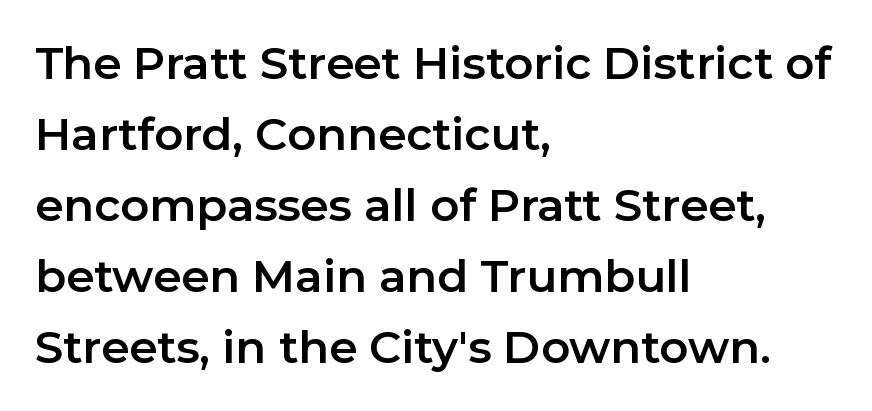
The image shows 45 px sans-serif type, upright; set left-aligned, normal line spacing (1.58x), normal letter spacing, not underlined; low stroke contrast and a medium x-height.
